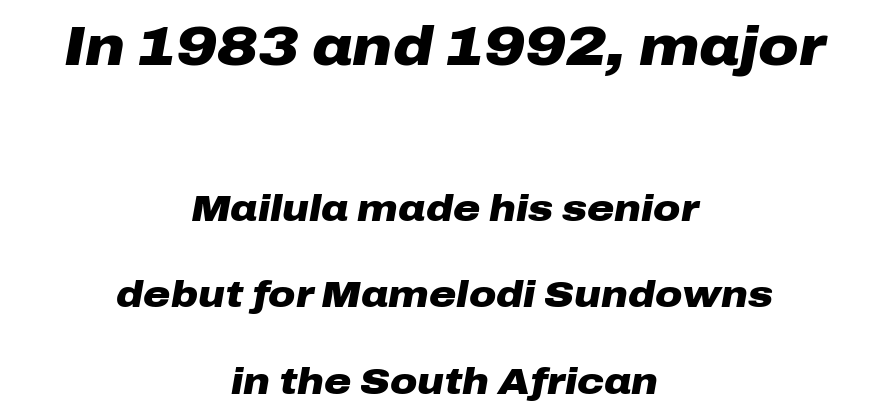
{"italic": "yes", "lean": "right", "slant_degrees": 10, "bold": "yes", "weight": "heavy", "width": "wide", "stroke_contrast": "low", "x_height": "medium", "monospaced": "no", "underline": "no", "align": "center", "line_spacing": "loose", "line_spacing_ratio": 2.33, "letter_spacing": "normal", "letter_spacing_em": 0.0, "larger_block": "first", "size_ratio": 1.49, "glyph_px": 55}
